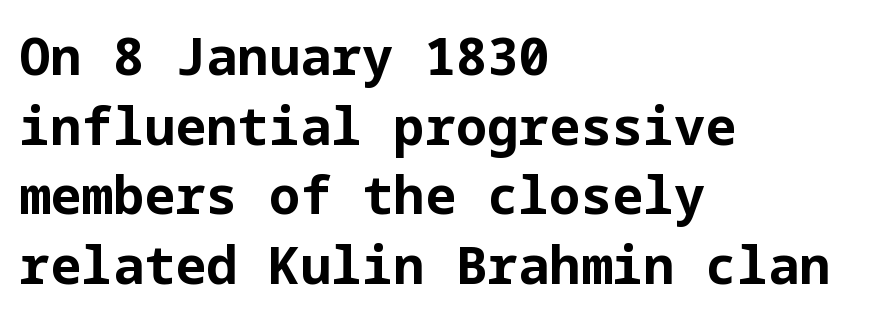
Serif or sans? Sans — the stroke terminals are bare. Every character sits straight up, as roman type does. Horizontally, the lines are justified to the leading edge only. One glance says typical: line gaps are just what's usual. Strong, thick strokes mark this as bold type. Nobody drew a line under any word here.
